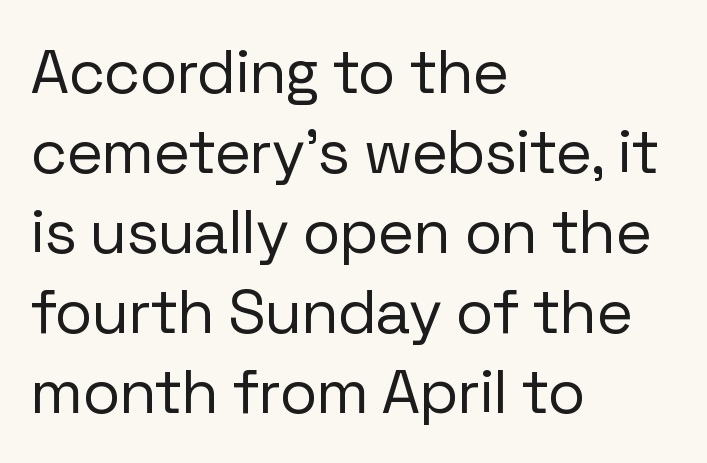
Nothing unusual about the tracking: characters are spaced as the font intends. Is the block centered? No — it sits flush against the left margin. The font is comparable to plain body text, perhaps lighter. Observe the absence of serifs on each vertical stroke in this sample. When letters stand straight like this, we call the style roman or upright.
